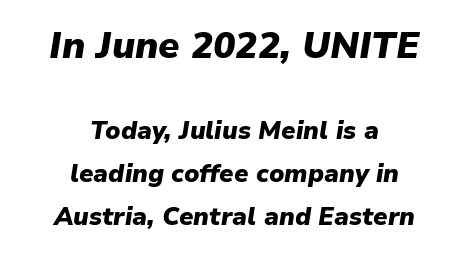
Q: Is the text bold? A: Yes.
Q: Is the text italic (slanted)? A: Yes, it leans right by about 9 degrees.
Q: Is the text underlined? A: No.
Q: How is the paragraph aligned? A: Centered.
Q: Is the spacing between letters normal or unusually wide? A: Normal.
Q: Which block of text is set in a larger size, the first (top) or the second (bottom)? A: The first (top) one.
Q: Width (condensed, normal, or wide)? A: Normal.
Q: Stroke contrast? A: Low.
Q: x-height? A: Medium.
Q: Monospaced? A: No.
